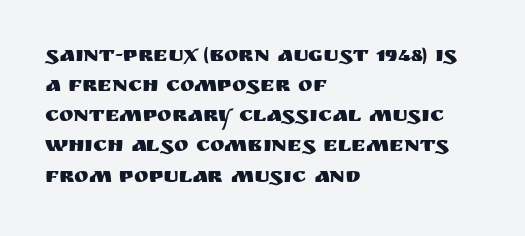
The image shows 22 px text type, upright; set left-aligned, normal line spacing (1.37x), normal letter spacing, not underlined.
